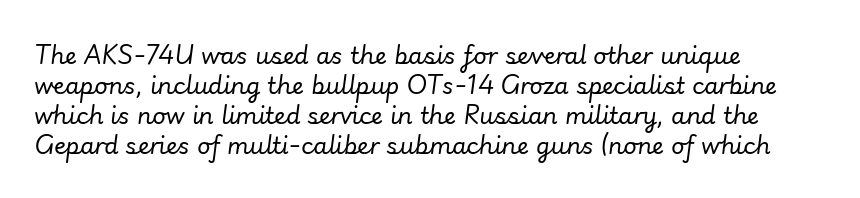
The image shows 23 px text type, italic (leaning right); set left-aligned, normal line spacing (1.31x), normal letter spacing, not underlined.
